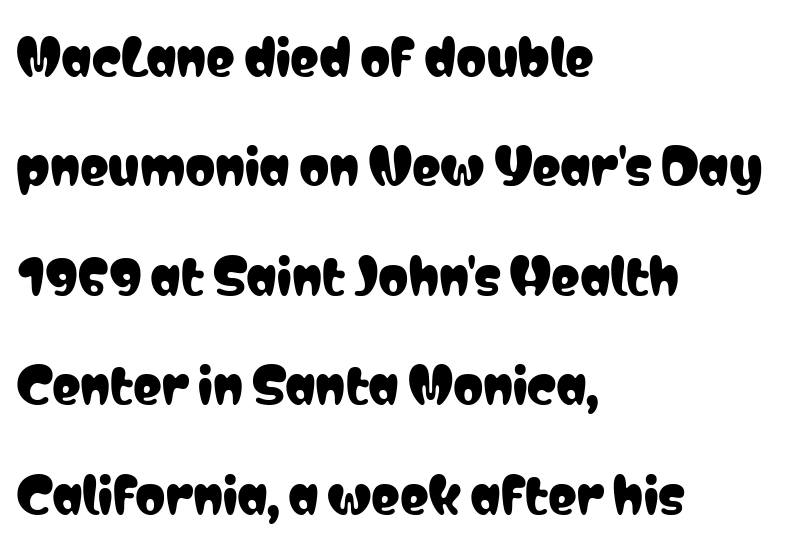
Q: Is the text italic (slanted)? A: No, it is upright.
Q: Is the typeface a serif or a sans-serif typeface? A: Sans-serif.
Q: Is the text underlined? A: No.
Q: How is the paragraph aligned? A: Left-aligned.
Q: Is the spacing between letters normal or unusually wide? A: Normal.
Q: Is the spacing between lines tight, normal or loose? A: Loose.
Q: Width (condensed, normal, or wide)? A: Condensed.
Q: Stroke contrast? A: Low.
Q: x-height? A: Medium.
Q: Monospaced? A: No.
